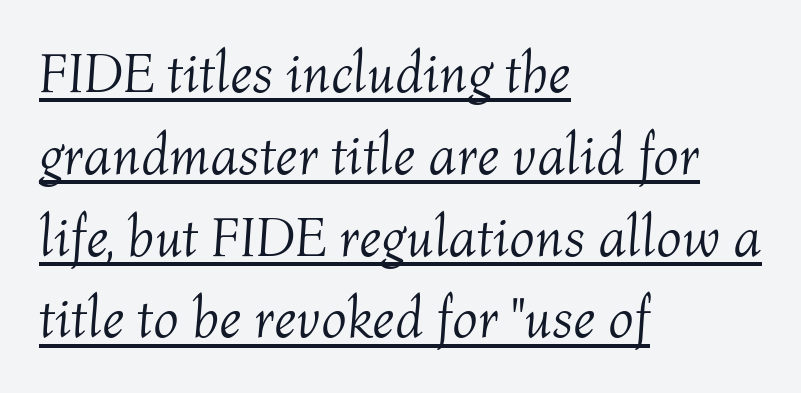
This sample uses an oblique cut, with every glyph tilted off the vertical. Is the letter spacing exaggerated? No — it looks like the ordinary default. Nothing heavy about these letters — not bold at all. Short and long lines alike share a common starting point at left.
